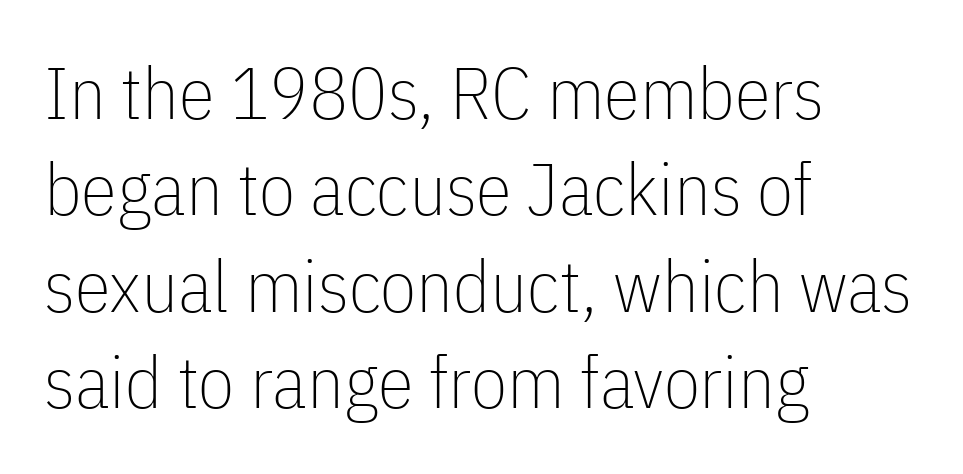
The line texture is even and compact thanks to regular tracking. The zone under the glyphs is completely vacant. Successive baselines arrive at the customary interval. Font category for this specimen: sans-serif. You could not count columns in this text — the font is proportionally spaced.
